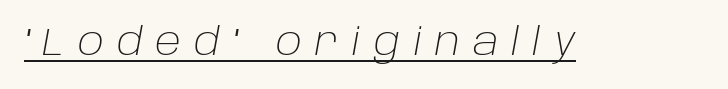
The image shows 39 px light type, italic (leaning right); set unusually wide letter spacing (+0.33 em), underlined; low stroke contrast and a large x-height.
